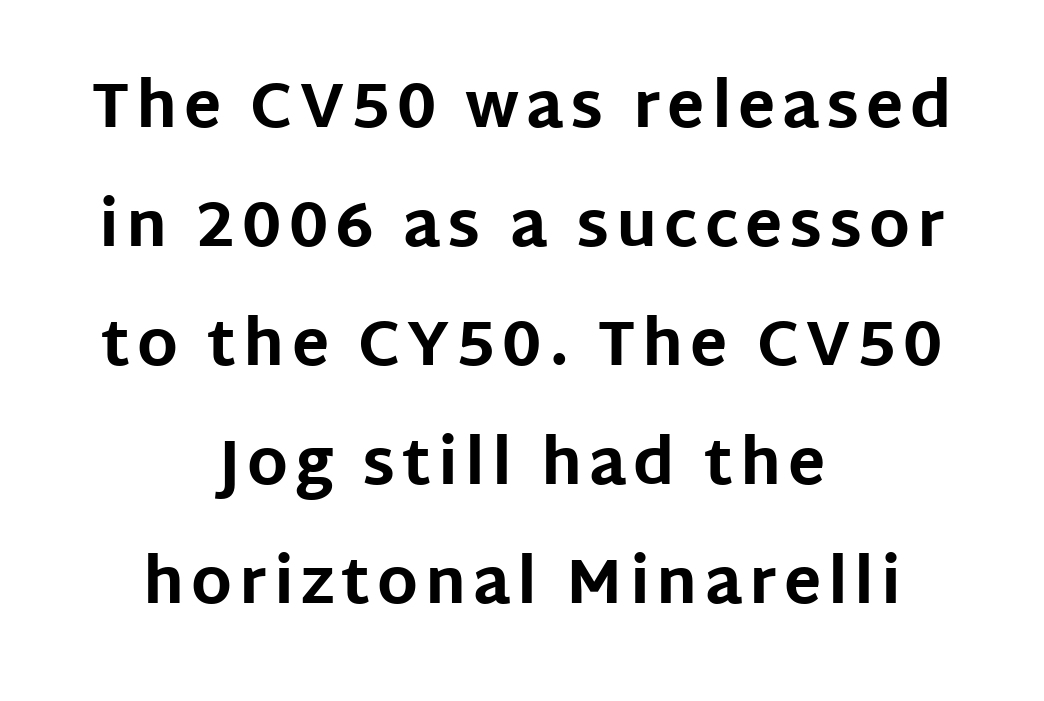
The image shows 62 px bold sans-serif type, upright; set centered, loose line spacing (1.92x), not underlined; low stroke contrast and a large x-height.
